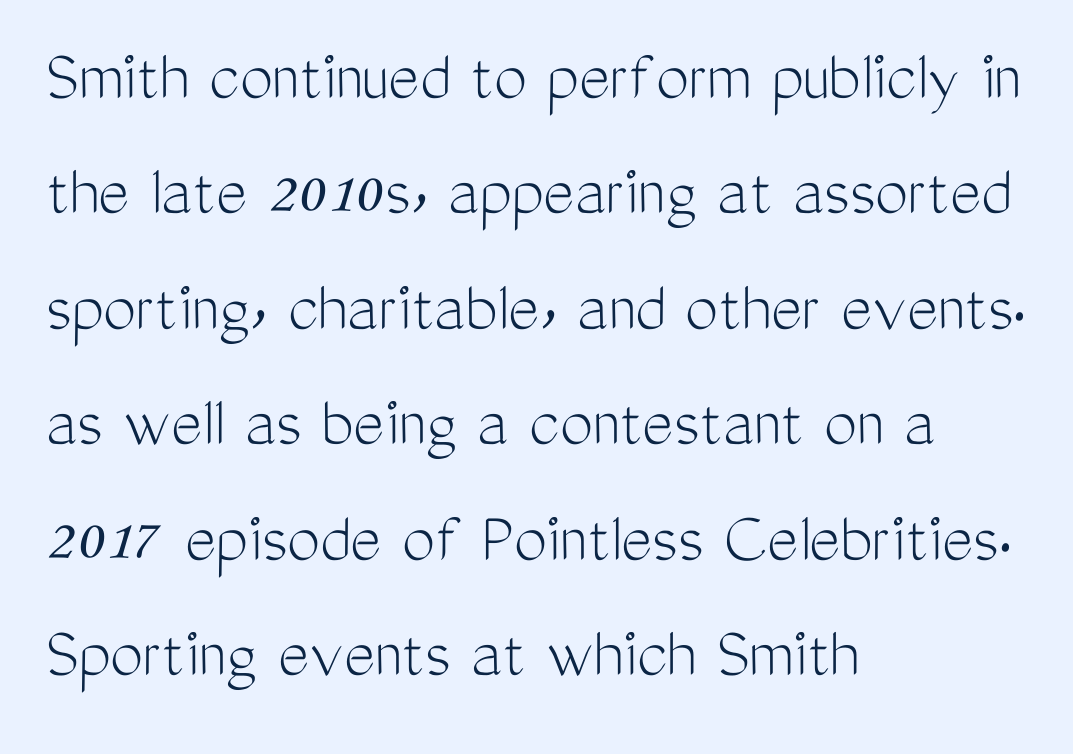
Q: Is the text bold? A: No.
Q: Is the text italic (slanted)? A: No, it is upright.
Q: Is the typeface a serif or a sans-serif typeface? A: Sans-serif.
Q: Is the text underlined? A: No.
Q: How is the paragraph aligned? A: Left-aligned.
Q: Is the spacing between letters normal or unusually wide? A: Normal.
Q: Is the spacing between lines tight, normal or loose? A: Normal.
Q: Width (condensed, normal, or wide)? A: Condensed.
Q: Stroke contrast? A: Medium.
Q: x-height? A: Medium.
Q: Monospaced? A: No.
